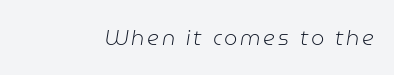
The image shows 21 px text type, italic (leaning right); set not underlined.
